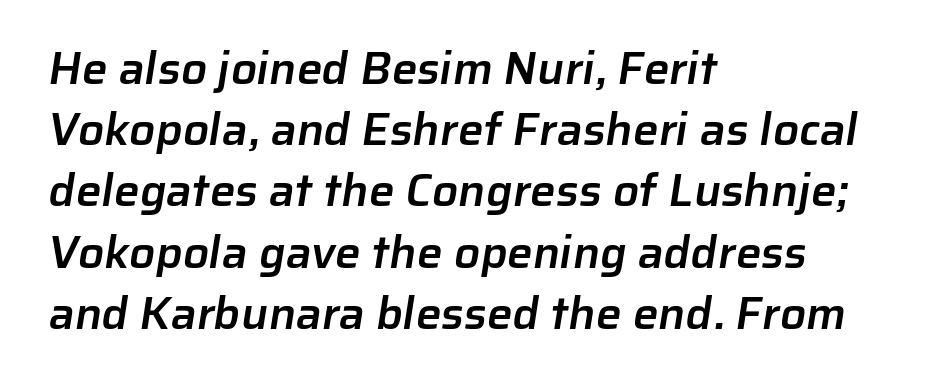
Q: Is the text bold? A: Semi-bold.
Q: Is the typeface a serif or a sans-serif typeface? A: Sans-serif.
Q: Is the text underlined? A: No.
Q: How is the paragraph aligned? A: Left-aligned.
Q: Is the spacing between letters normal or unusually wide? A: Normal.
Q: Is the spacing between lines tight, normal or loose? A: Normal.
Q: Width (condensed, normal, or wide)? A: Normal.
Q: Stroke contrast? A: Low.
Q: x-height? A: Medium.
Q: Monospaced? A: No.
